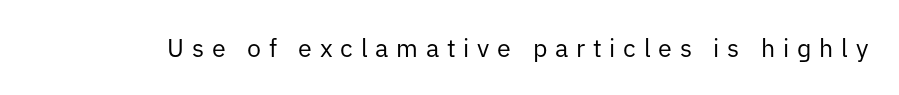
Nope, not italic — everything's standing straight. Any mark beneath the type? The region is blank. Honestly, the letter spacing is so wide it's the main thing you notice. Heaviness? Minimal to ordinary, like unemphasized prose.
